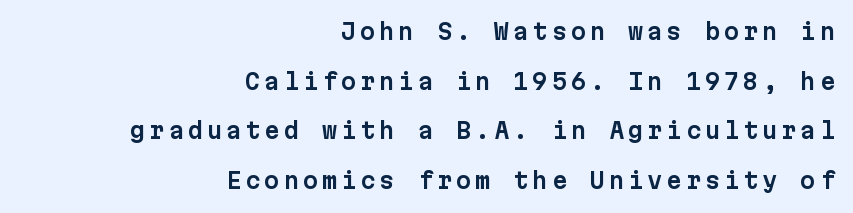
Quick note: interline space is abundant. Teacher's note: observe the even right margin — that is flush-right alignment. Letters rest on an invisible, unmarked baseline. Posture: straight, roman, zero tilt.
